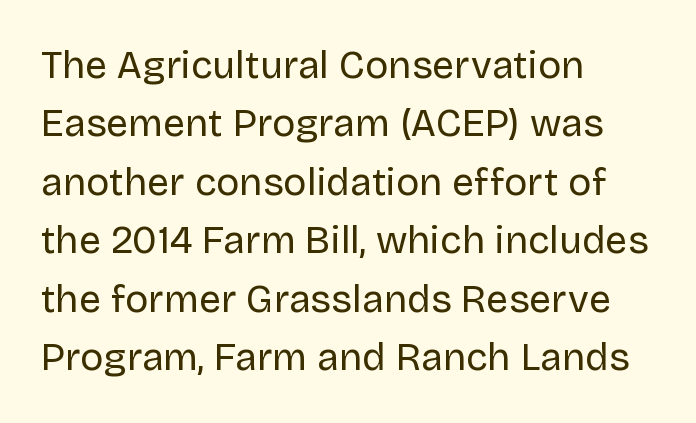
Regular leading. Characters remain perfectly vertical along every line. A typesetter would call this proportional, since set widths differ per character. Beneath every word, the page is bare. Inter-character spacing is left at the font's built-in metrics.
